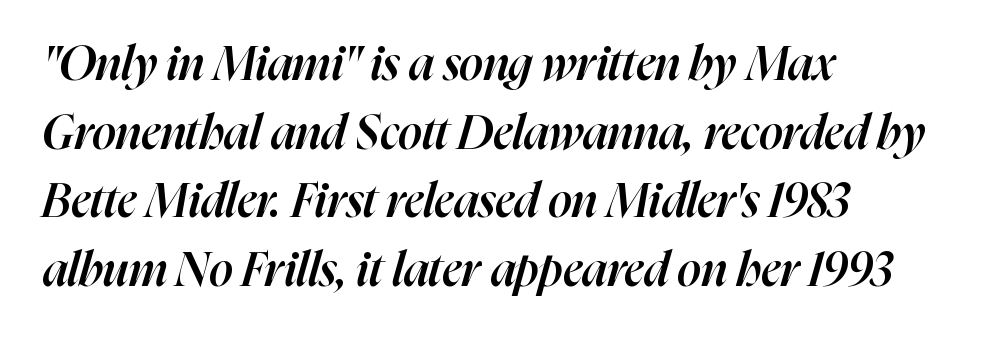
{"italic": "yes", "lean": "right", "slant_degrees": 16, "bold": "semi", "weight": "semibold", "width": "normal", "stroke_contrast": "high", "x_height": "medium", "monospaced": "no", "underline": "no", "align": "left", "line_spacing": "normal", "line_spacing_ratio": 1.46, "letter_spacing": "normal", "letter_spacing_em": 0.0, "glyph_px": 47}
